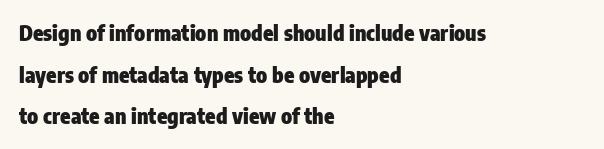
The image shows 21 px bold type, upright; set left-aligned, loose line spacing (1.98x), normal letter spacing, not underlined.
